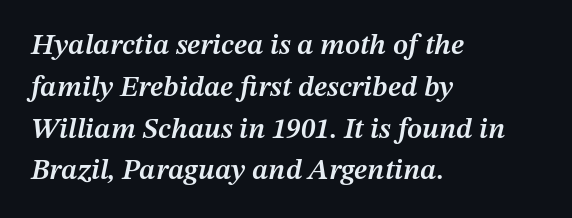
Q: Is the text bold? A: Semi-bold.
Q: Is the text italic (slanted)? A: Yes, it leans right by about 12 degrees.
Q: Is the text underlined? A: No.
Q: How is the paragraph aligned? A: Left-aligned.
Q: Is the spacing between letters normal or unusually wide? A: Normal.
Q: Is the spacing between lines tight, normal or loose? A: Normal.
Q: Width (condensed, normal, or wide)? A: Normal.
Q: Stroke contrast? A: Medium.
Q: x-height? A: Medium.
Q: Monospaced? A: No.
